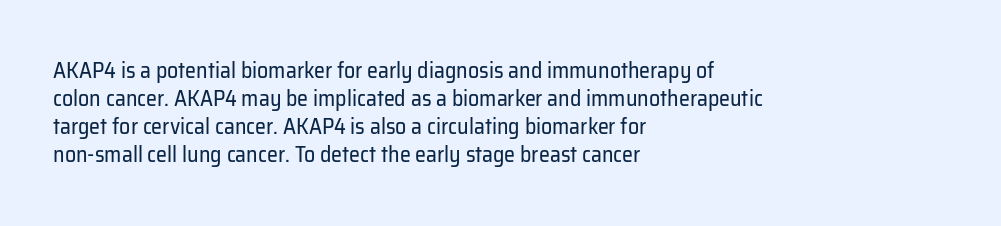
The image shows 22 px text type, upright; set left-aligned, normal line spacing (1.28x), normal letter spacing, not underlined.
